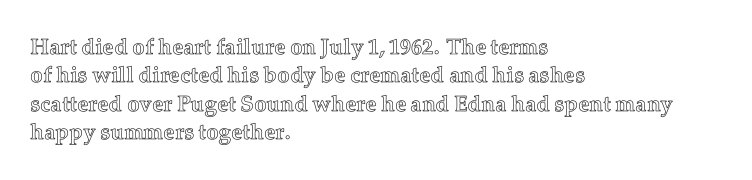
Does extra space separate the letters? No, they use regular spacing. Rows of type keep a routine distance in the vertical direction. Descender tails drop into unmarked territory. No italicization has been applied; the sample stays upright.
